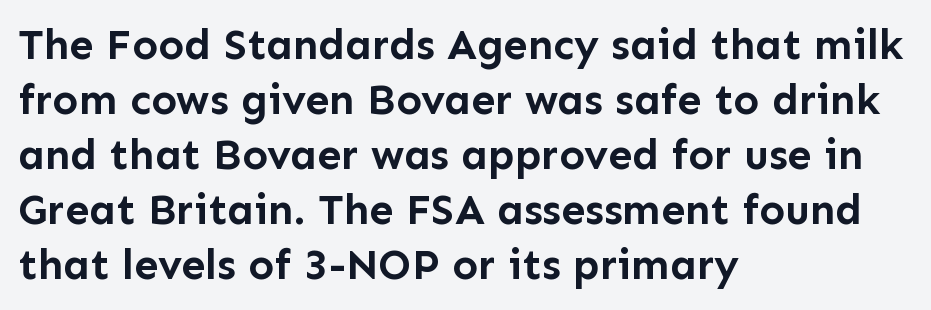
The image shows 43 px semibold sans-serif type, upright; set left-aligned, normal line spacing (1.28x), normal letter spacing, not underlined; low stroke contrast and a medium x-height.
